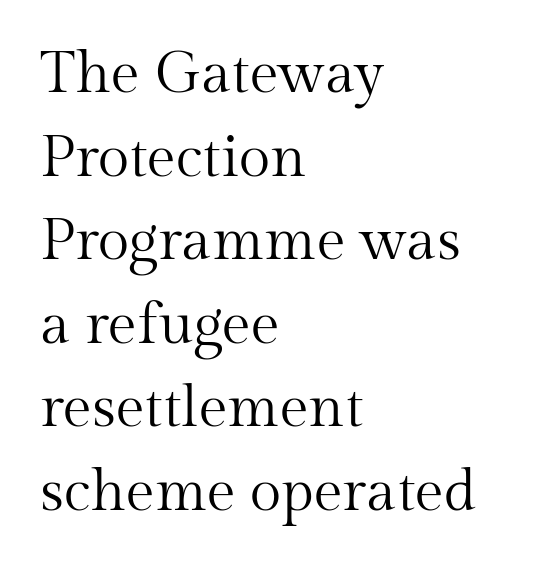
Caption: standard tracking, unaltered. A typesetter would call this proportional, since set widths differ per character. Vertically, the passage feels balanced, rows spaced as you'd expect. The strokes are not fattened; the text isn't bold. Which margin do the lines hug? The left one — the right edge is uneven.
